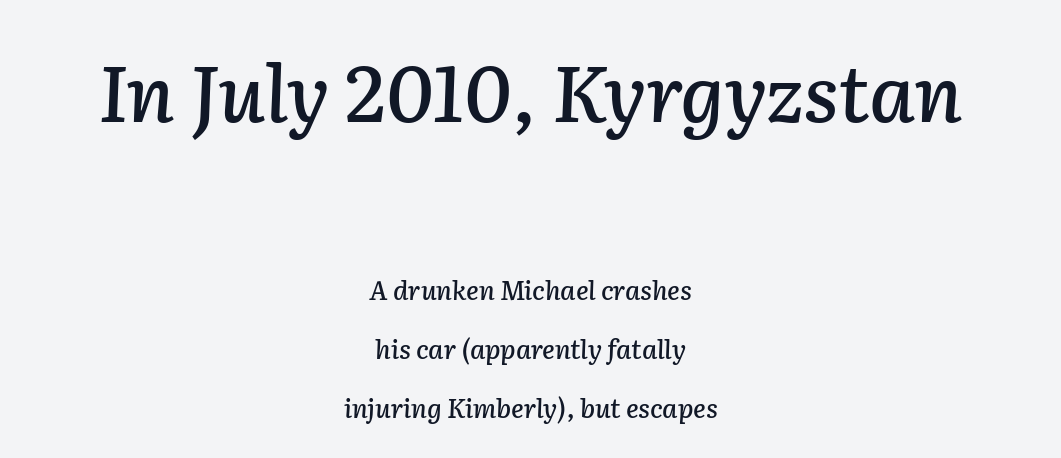
Clear beneath every line of the passage. Each letter keeps its own natural width here, so spacing adapts to shape. You could call the tracking neutral — neither tight nor loose. Visually, the top section dominates because its glyphs are scaled up.
